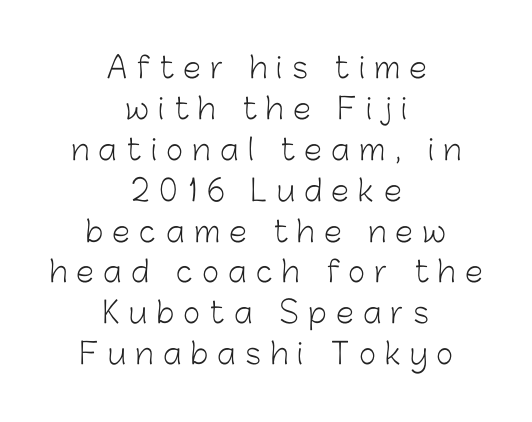
The image shows 29 px light sans-serif type, upright; set centered, normal line spacing (1.41x), unusually wide letter spacing (+0.33 em), not underlined; low stroke contrast and a medium x-height.
